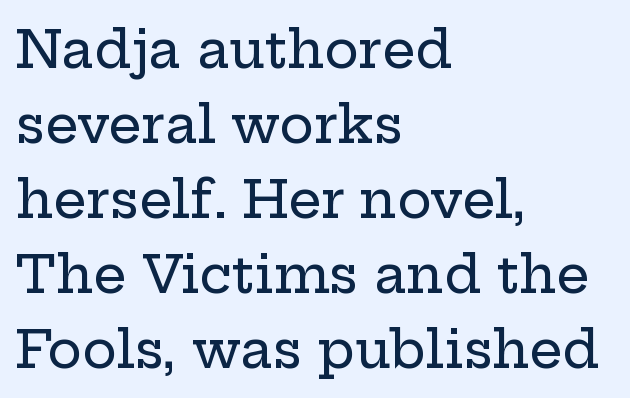
Q: Is the text italic (slanted)? A: No, it is upright.
Q: Is the typeface a serif or a sans-serif typeface? A: Serif.
Q: Is the text underlined? A: No.
Q: How is the paragraph aligned? A: Left-aligned.
Q: Is the spacing between letters normal or unusually wide? A: Normal.
Q: Is the spacing between lines tight, normal or loose? A: Normal.
Q: Width (condensed, normal, or wide)? A: Wide.
Q: Stroke contrast? A: Low.
Q: x-height? A: Medium.
Q: Monospaced? A: No.
